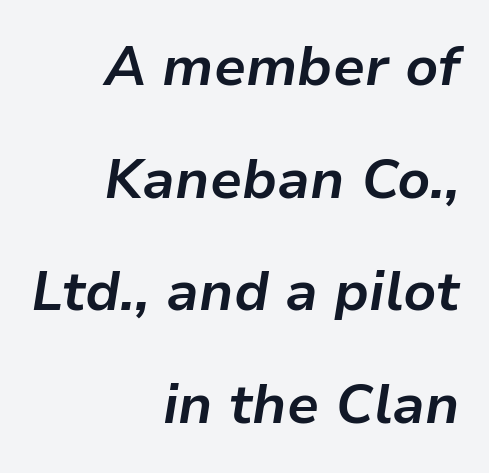
Q: Is the text bold? A: Yes.
Q: Is the text italic (slanted)? A: Yes, it leans right by about 9 degrees.
Q: Is the text underlined? A: No.
Q: How is the paragraph aligned? A: Right-aligned.
Q: Is the spacing between letters normal or unusually wide? A: Normal.
Q: Is the spacing between lines tight, normal or loose? A: Loose.
Q: Width (condensed, normal, or wide)? A: Normal.
Q: Stroke contrast? A: Low.
Q: x-height? A: Medium.
Q: Monospaced? A: No.
